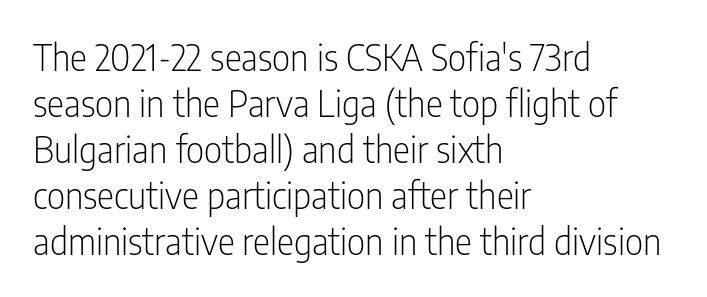
Q: Is the text bold? A: No.
Q: Is the text italic (slanted)? A: No, it is upright.
Q: Is the typeface a serif or a sans-serif typeface? A: Sans-serif.
Q: Is the text underlined? A: No.
Q: How is the paragraph aligned? A: Left-aligned.
Q: Is the spacing between letters normal or unusually wide? A: Normal.
Q: Is the spacing between lines tight, normal or loose? A: Normal.
Q: Width (condensed, normal, or wide)? A: Condensed.
Q: Stroke contrast? A: Low.
Q: x-height? A: Medium.
Q: Monospaced? A: No.
